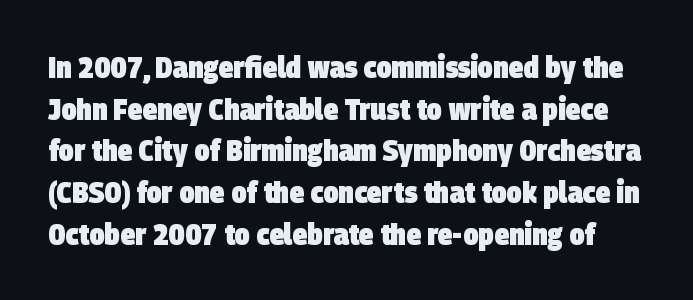
The image shows 30 px heavy, condensed sans-serif type; set normal line spacing (1.39x), normal letter spacing, not underlined; low stroke contrast and a large x-height.
